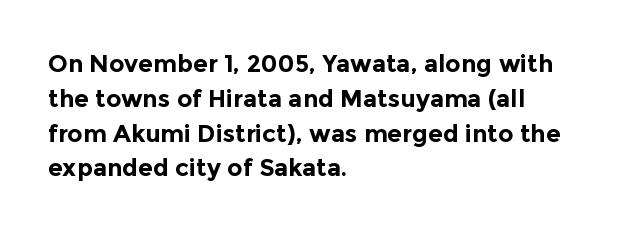
{"italic": "no", "bold": "yes", "underline": "no", "align": "left", "line_spacing": "normal", "line_spacing_ratio": 1.45, "letter_spacing": "normal", "letter_spacing_em": 0.0, "glyph_px": 24}
